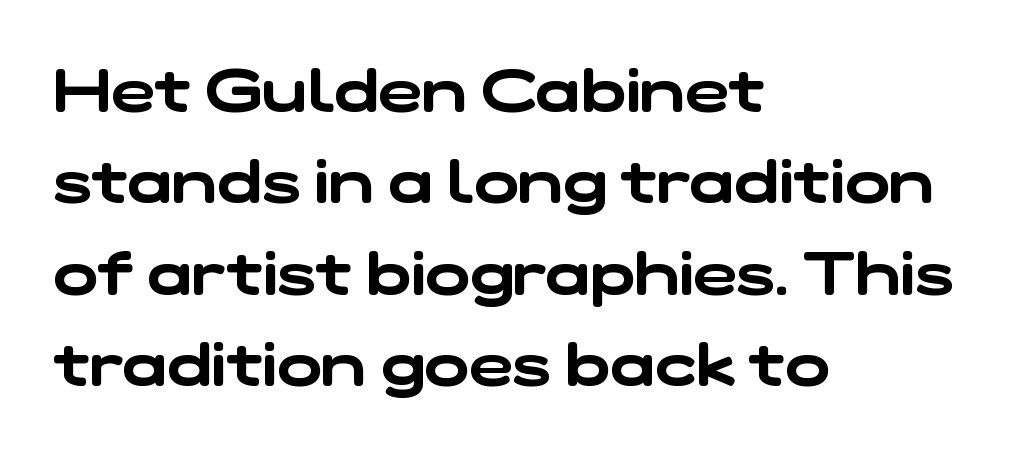
The image shows 59 px wide sans-serif type; set left-aligned, normal line spacing (1.55x), normal letter spacing, not underlined; low stroke contrast and a medium x-height.
